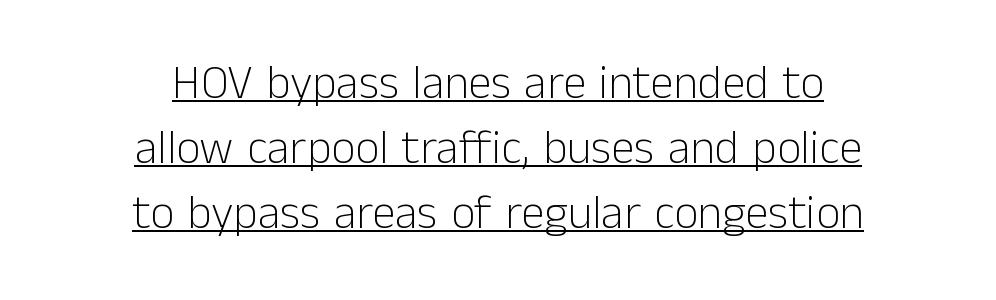
Proportional: the letters do not fall into vertical columns. Has an underline been added? It has. The lines sit at an ordinary, default distance from one another. No extra ink here — the face is not bold. Is the block centered? Yes — each line is placed symmetrically about the middle.
